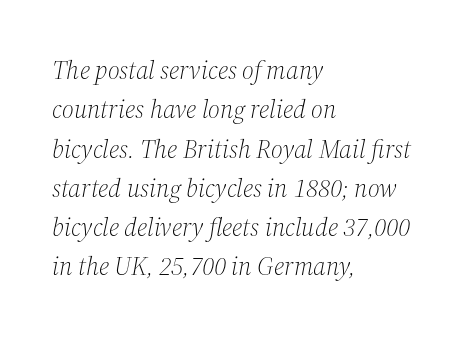
The image shows 26 px text type, italic (leaning right); set left-aligned, normal line spacing (1.51x), normal letter spacing, not underlined.
